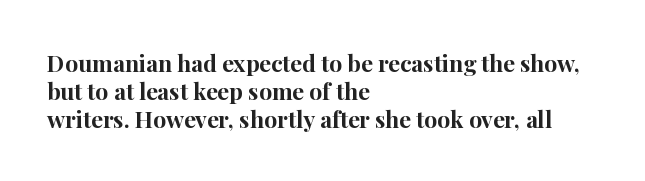
Q: Is the text bold? A: Yes.
Q: Is the text italic (slanted)? A: No, it is upright.
Q: Is the text underlined? A: No.
Q: How is the paragraph aligned? A: Left-aligned.
Q: Is the spacing between letters normal or unusually wide? A: Normal.
